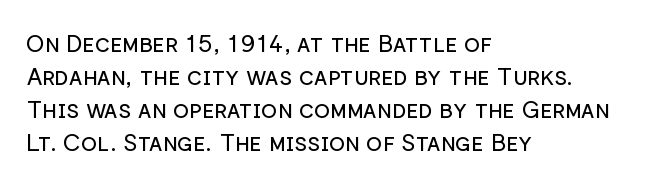
The image shows 24 px text type, upright; set left-aligned, normal line spacing (1.37x), normal letter spacing, not underlined.
